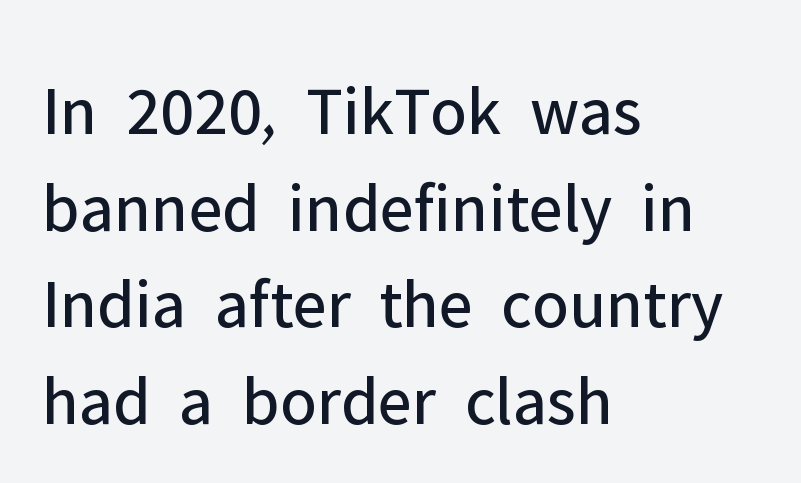
Any mark beneath the type? The region is blank. Font category for this specimen: sans-serif. The typography opts for an upright posture over an oblique one. The line texture is even and compact thanks to regular tracking.
